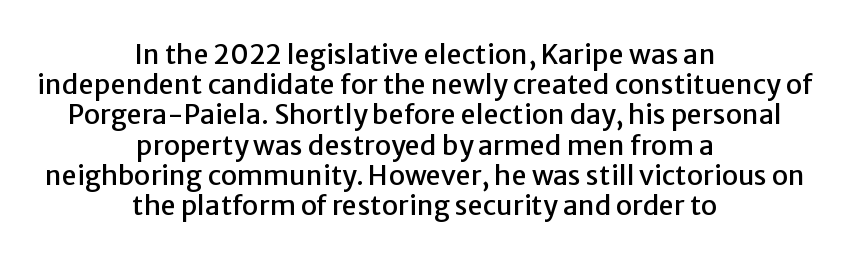
Q: Is the text italic (slanted)? A: No, it is upright.
Q: Is the text underlined? A: No.
Q: How is the paragraph aligned? A: Centered.
Q: Is the spacing between letters normal or unusually wide? A: Normal.
Q: Is the spacing between lines tight, normal or loose? A: Tight.
